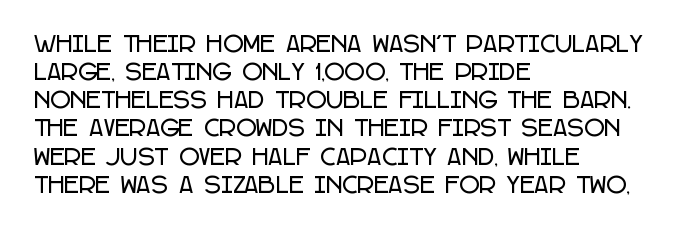
Style check: upright. Decoration check: the copy has no underline. The gaps between neighbouring characters are ordinary and unremarkable. This sample is left-justified, so line endings fall wherever the words run out. The rows are spaced the way most documents space them.
